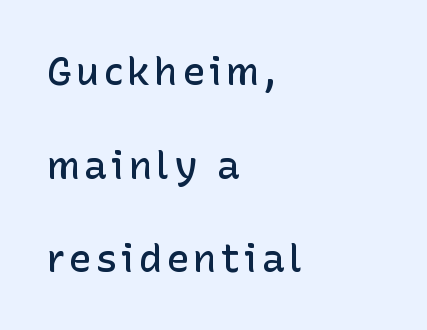
The image shows 39 px semibold sans-serif type, upright; set left-aligned, loose line spacing (2.4x), not underlined; low stroke contrast and a medium x-height.
